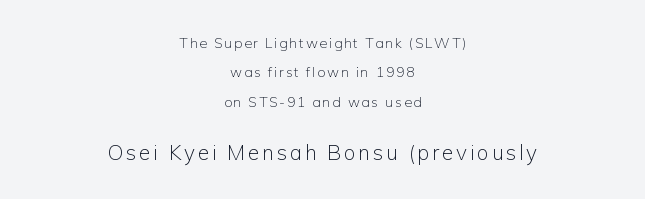
Q: Is the text bold? A: No.
Q: Is the text italic (slanted)? A: No, it is upright.
Q: Is the text underlined? A: No.
Q: How is the paragraph aligned? A: Centered.
Q: Is the spacing between lines tight, normal or loose? A: Loose.
Q: Which block of text is set in a larger size, the first (top) or the second (bottom)? A: The second (bottom) one.
